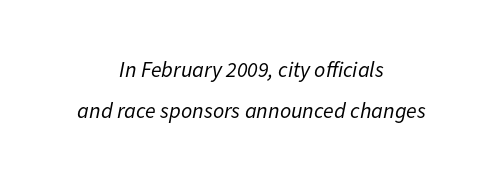
The image shows 22 px text type, italic (leaning right); set centered, line spacing 1.88x, normal letter spacing, not underlined.
